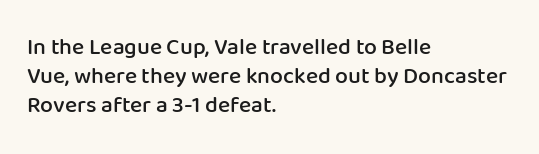
The image shows 23 px text type, upright; set left-aligned, normal line spacing (1.27x), normal letter spacing, not underlined.
